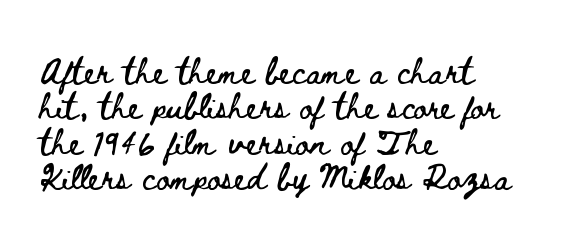
Q: Is the text underlined? A: No.
Q: How is the paragraph aligned? A: Left-aligned.
Q: Is the spacing between letters normal or unusually wide? A: Normal.
Q: Is the spacing between lines tight, normal or loose? A: Normal.
